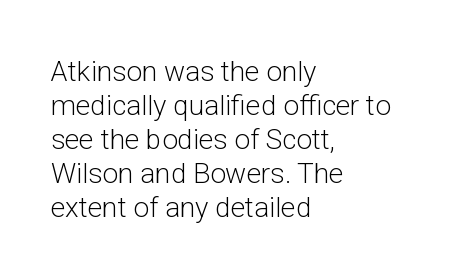
{"serif": "no", "italic": "no", "bold": "no", "weight": "light", "width": "normal", "stroke_contrast": "low", "x_height": "medium", "monospaced": "no", "underline": "no", "align": "left", "line_spacing_ratio": 1.21, "letter_spacing": "normal", "letter_spacing_em": 0.0, "glyph_px": 28}
